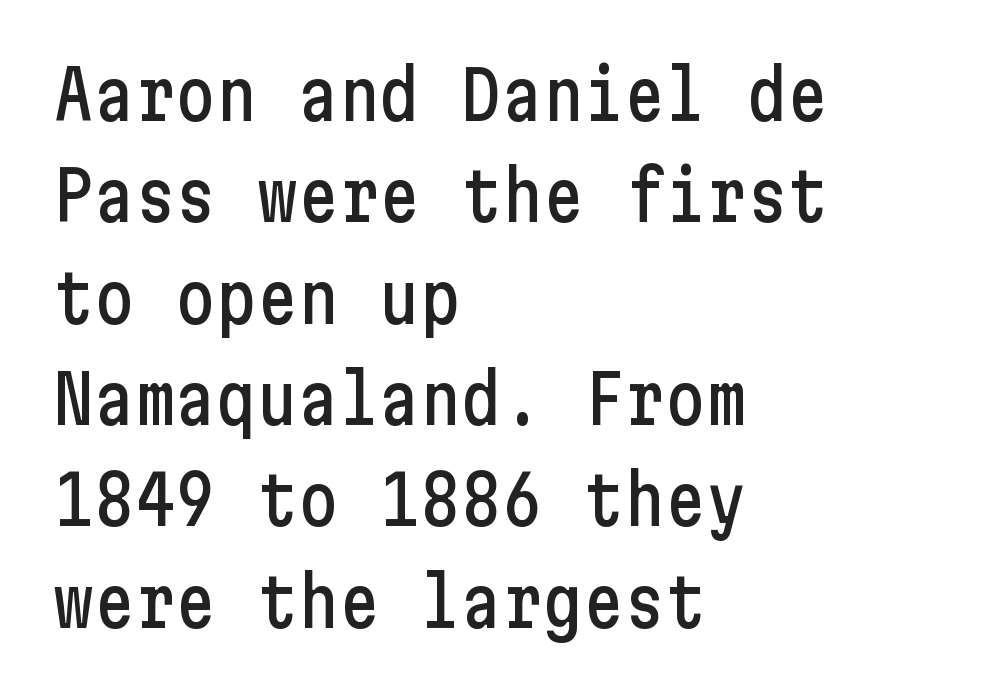
The image shows 68 px condensed sans-serif type, upright; set left-aligned, normal line spacing (1.49x), normal letter spacing, not underlined; low stroke contrast and a medium x-height.
